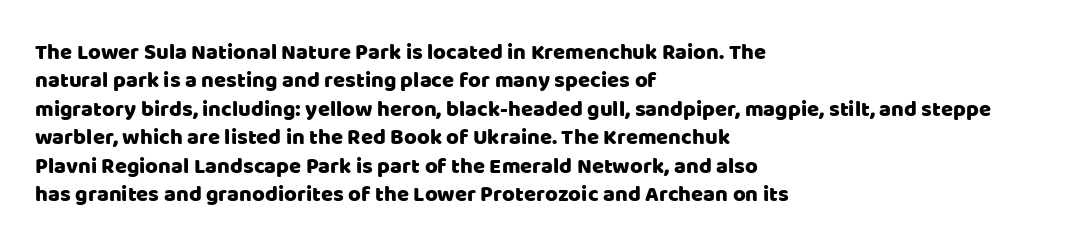
{"italic": "no", "underline": "no", "align": "left", "line_spacing": "normal", "line_spacing_ratio": 1.29, "letter_spacing": "normal", "letter_spacing_em": 0.0, "glyph_px": 22}
